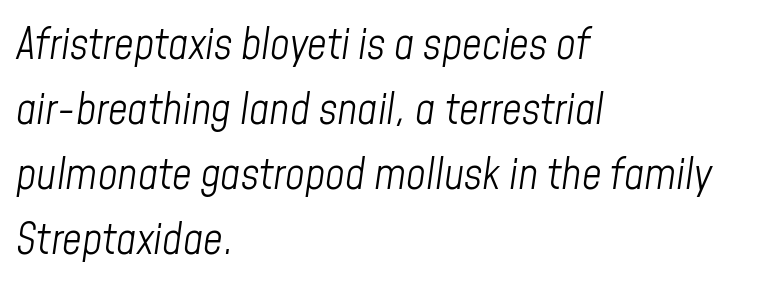
The rendering uses natural spacing where letterforms have individual widths. The lettering tilts uniformly, giving the passage an italic look. Letters rest on an invisible, unmarked baseline. Horizontal bands of white between lines are of average thickness. Compared with typical body copy, the letter spacing here is the same.
